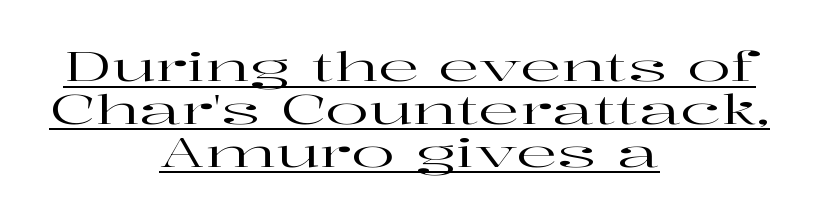
Q: Is the text italic (slanted)? A: No, it is upright.
Q: Is the typeface a serif or a sans-serif typeface? A: Serif.
Q: Is the text underlined? A: Yes.
Q: How is the paragraph aligned? A: Centered.
Q: Is the spacing between letters normal or unusually wide? A: Normal.
Q: Is the spacing between lines tight, normal or loose? A: Tight.
Q: Width (condensed, normal, or wide)? A: Wide.
Q: Stroke contrast? A: High.
Q: x-height? A: Medium.
Q: Monospaced? A: No.
